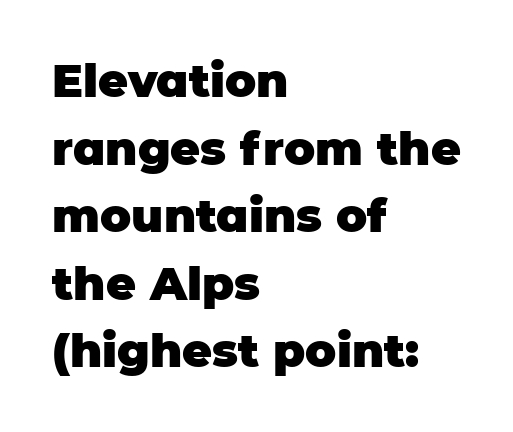
Looks like regular typesetting: each glyph gets only the width it needs. In CSS terms this would be text-align: left. The area under the type is left untouched. Inter-character spacing is left at the font's built-in metrics. The face used here has the dense, thick strokes of a bold. The rendering uses a moderate line-height, typical for paragraphs.
